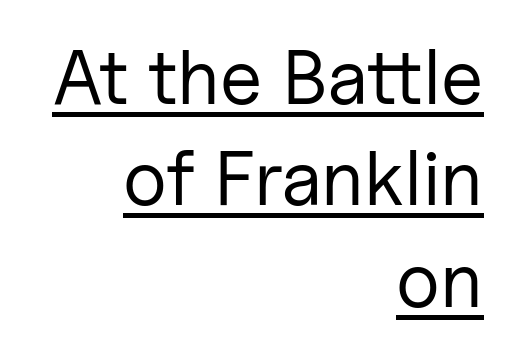
A quiet, ordinary-to-light weight characterises the typeface. This sample is right-justified, so line beginnings fall wherever the words allow. Decoration check: the copy is underlined. Baseline-to-baseline distance is the conventional proportion of letter height. Character widths vary here, with narrow letters taking less room than wide ones. The typography opts for an upright posture over an oblique one.
